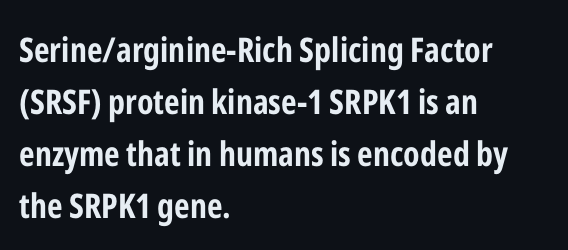
{"serif": "no", "italic": "no", "bold": "yes", "weight": "bold", "width": "condensed", "stroke_contrast": "low", "x_height": "medium", "monospaced": "no", "underline": "no", "align": "left", "line_spacing": "normal", "line_spacing_ratio": 1.53, "letter_spacing": "normal", "letter_spacing_em": 0.0, "glyph_px": 34}
